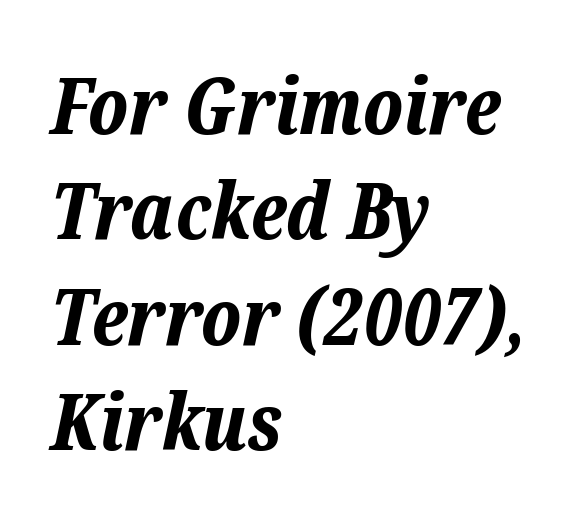
The image shows 78 px bold type, italic (leaning right); set left-aligned, normal line spacing (1.35x), normal letter spacing, not underlined; low stroke contrast and a medium x-height.
